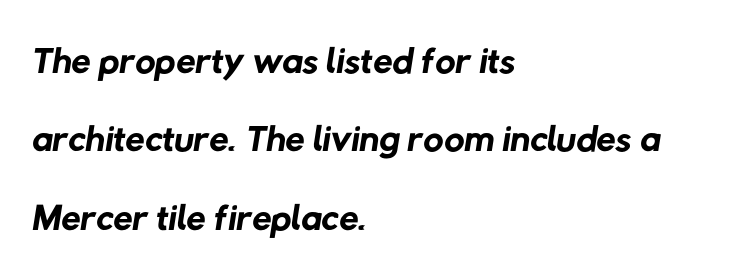
{"serif": "no", "bold": "no", "weight": "regular", "width": "normal", "stroke_contrast": "low", "x_height": "medium", "monospaced": "no", "underline": "no", "align": "left", "line_spacing": "normal", "line_spacing_ratio": 1.4, "letter_spacing": "normal", "letter_spacing_em": 0.0, "glyph_px": 56}
